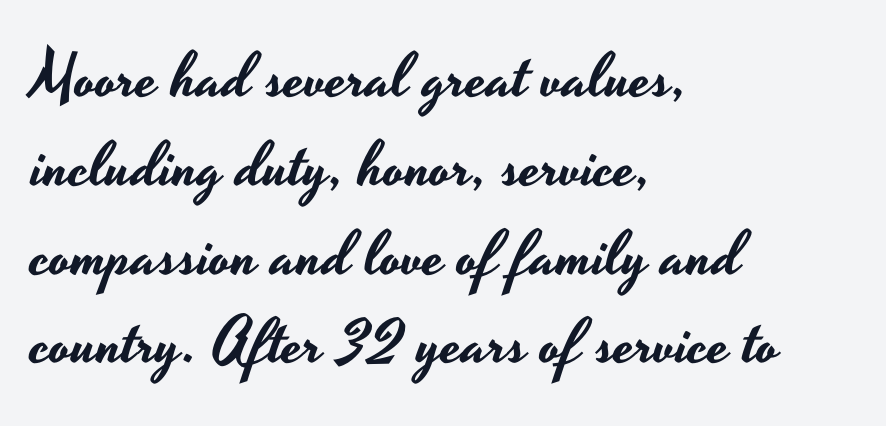
A typesetter would call this proportional, since set widths differ per character. Glyph-to-glyph distance matches everyday printed text. Which margin do the lines hug? The left one — the right edge is uneven. The font family rendered here belongs to the sans-serif group. This sample keeps an unexceptional amount of space between lines. Check the space under the baseline: it is left empty.
